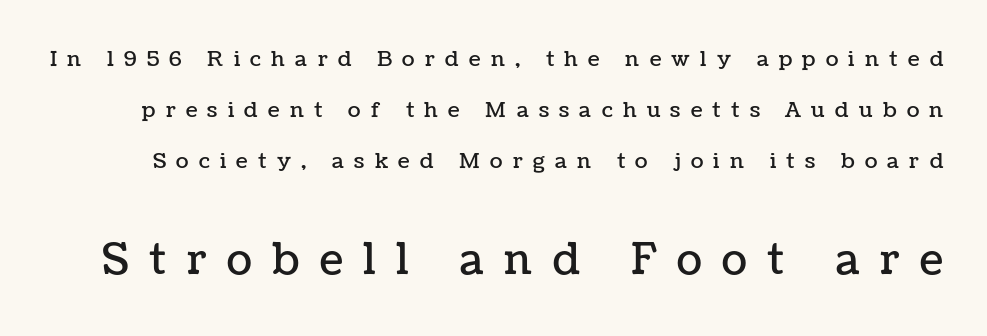
Q: Is the text italic (slanted)? A: No, it is upright.
Q: Is the text underlined? A: No.
Q: Is the spacing between letters normal or unusually wide? A: Unusually wide.
Q: Is the spacing between lines tight, normal or loose? A: Loose.
Q: Which block of text is set in a larger size, the first (top) or the second (bottom)? A: The second (bottom) one.
Q: Width (condensed, normal, or wide)? A: Normal.
Q: Stroke contrast? A: Low.
Q: x-height? A: Medium.
Q: Monospaced? A: No.
